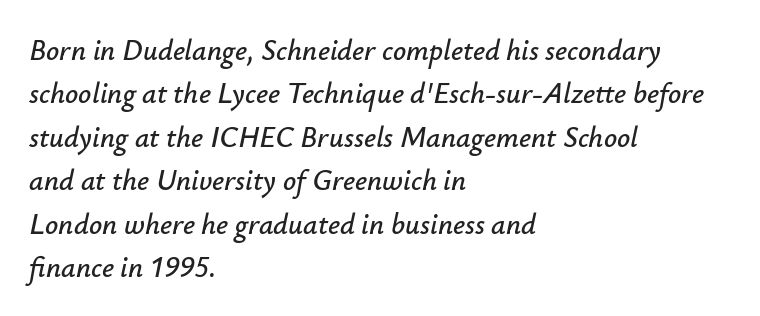
Think of a printed novel: that variable character pitch is what you see here. Leading: standard. Tracking value appears to be zero — textbook default spacing. A student would call this left alignment; a typographer would say flush left, rag right. When letters slant like this, we call the style italic. The zone under the glyphs is completely vacant.
